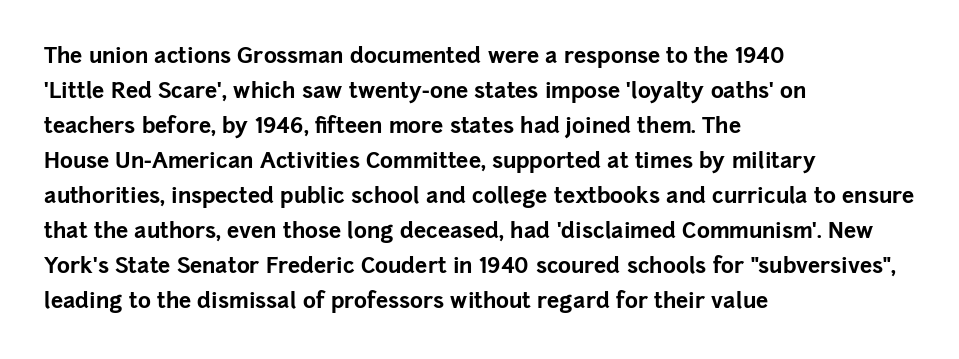
{"italic": "no", "bold": "yes", "underline": "no", "align": "left", "line_spacing": "normal", "line_spacing_ratio": 1.59, "letter_spacing": "normal", "letter_spacing_em": 0.0, "glyph_px": 22}
